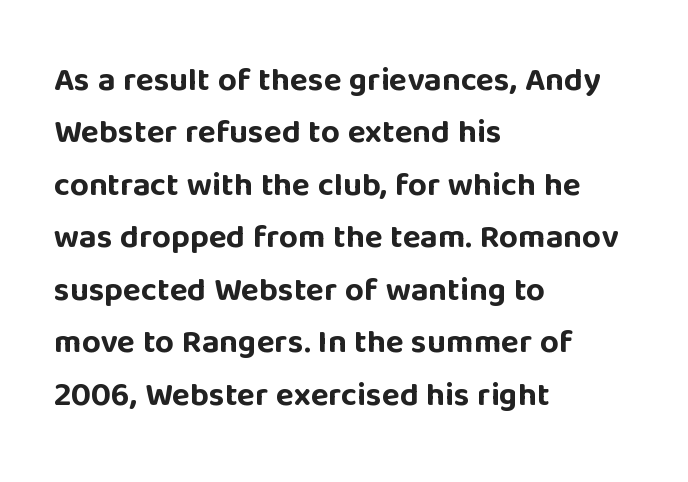
The image shows 33 px bold sans-serif type, upright; set left-aligned, normal line spacing (1.59x), normal letter spacing, not underlined; low stroke contrast and a large x-height.
